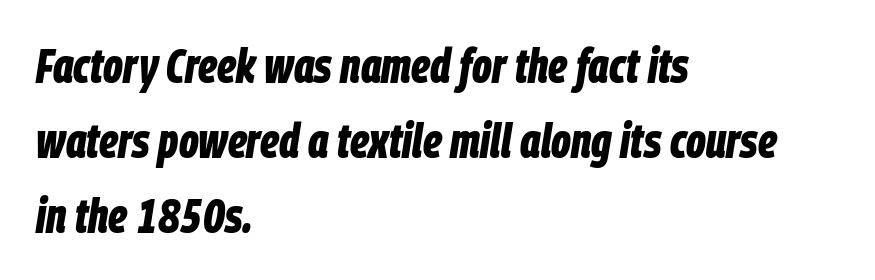
{"italic": "yes", "lean": "right", "slant_degrees": 9, "bold": "yes", "weight": "bold", "width": "condensed", "stroke_contrast": "low", "x_height": "large", "monospaced": "no", "underline": "no", "align": "left", "line_spacing": "normal", "line_spacing_ratio": 1.56, "letter_spacing": "normal", "letter_spacing_em": 0.0, "glyph_px": 48}
